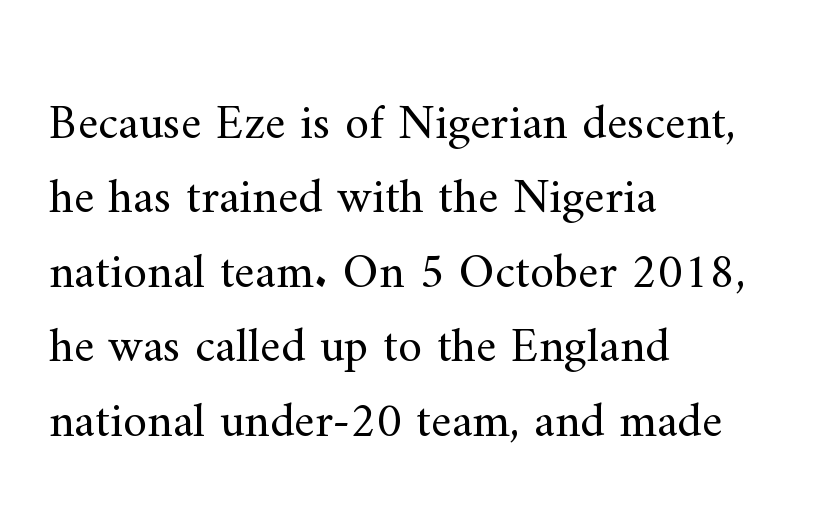
{"serif": "yes", "italic": "no", "bold": "no", "weight": "regular", "width": "normal", "stroke_contrast": "medium", "x_height": "small", "monospaced": "no", "underline": "no", "align": "left", "line_spacing": "normal", "line_spacing_ratio": 1.52, "letter_spacing": "normal", "letter_spacing_em": 0.0, "glyph_px": 49}
